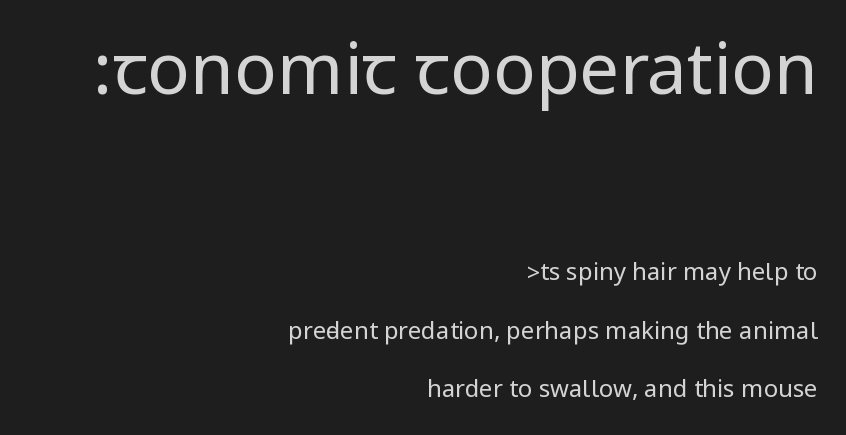
The image shows 71 px regular-weight, condensed sans-serif type, upright; set right-aligned, loose line spacing (2.43x), normal letter spacing, not underlined; the first (top) block is 2.96x larger; low stroke contrast.
